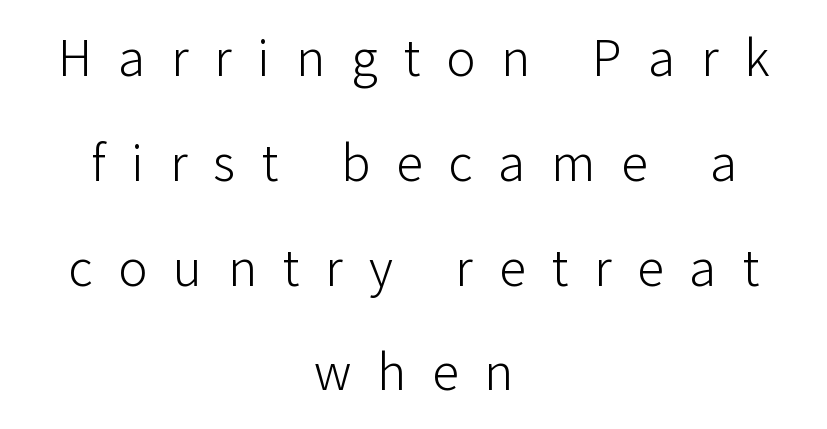
Q: Is the text bold? A: No.
Q: Is the text italic (slanted)? A: No, it is upright.
Q: Is the typeface a serif or a sans-serif typeface? A: Sans-serif.
Q: Is the text underlined? A: No.
Q: How is the paragraph aligned? A: Centered.
Q: Is the spacing between letters normal or unusually wide? A: Unusually wide.
Q: Is the spacing between lines tight, normal or loose? A: Loose.
Q: Width (condensed, normal, or wide)? A: Normal.
Q: Stroke contrast? A: Low.
Q: x-height? A: Medium.
Q: Monospaced? A: No.
